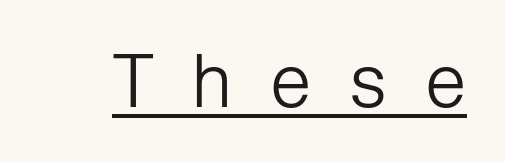
On a weight scale, this lands at 450 or below. Posture: vertical. The rendered words wear a rule along their underside. Are there feet on the stems? There aren't — it's a sans.
